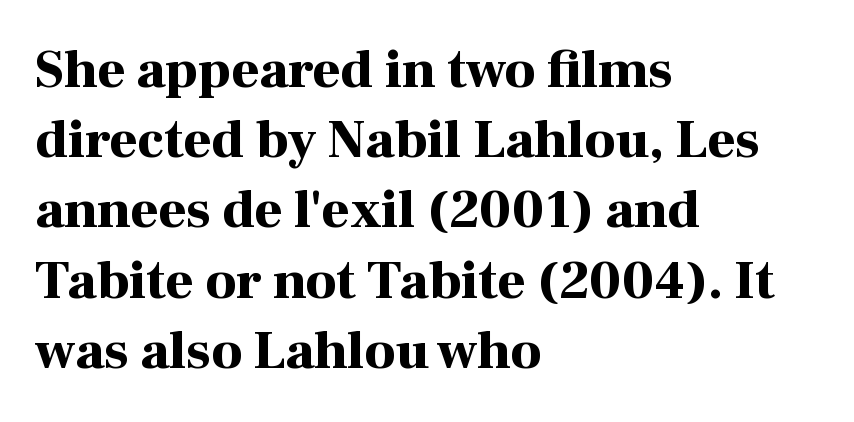
The image shows 54 px bold serif type, upright; set left-aligned, normal line spacing (1.3x), normal letter spacing, not underlined; high stroke contrast and a medium x-height.
